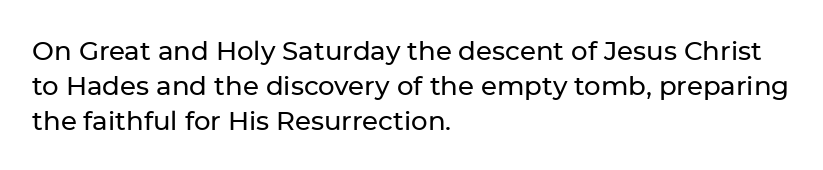
The image shows 26 px text type, upright; set left-aligned, normal line spacing (1.35x), normal letter spacing, not underlined.
